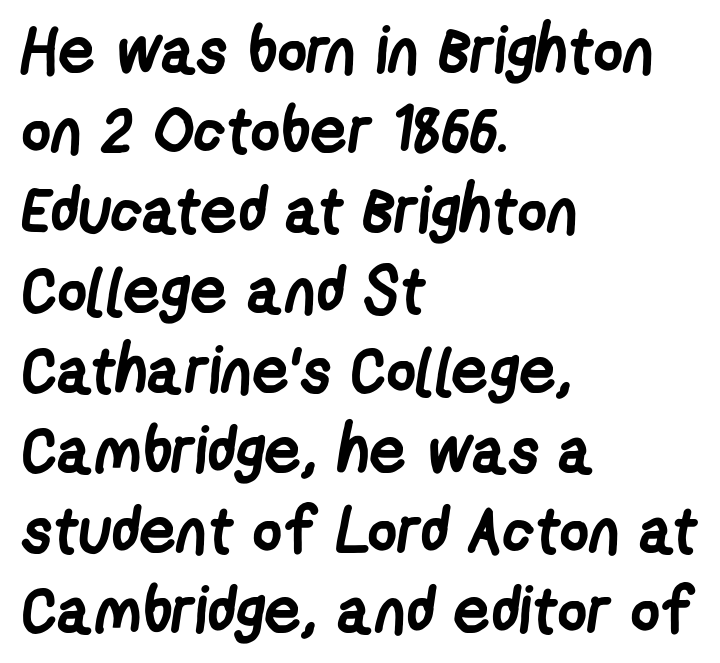
No extra tracking has been applied to these lines. Observe the absence of serifs on each vertical stroke in this sample. A typesetter would call this proportional, since set widths differ per character. Clear beneath every line of the passage.
